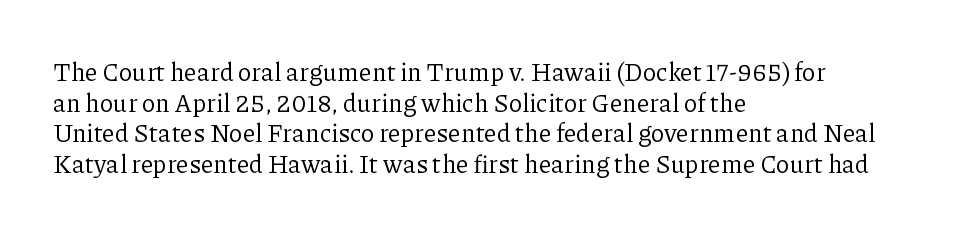
The image shows 25 px text type, upright; set left-aligned, line spacing 1.23x, normal letter spacing, not underlined.
